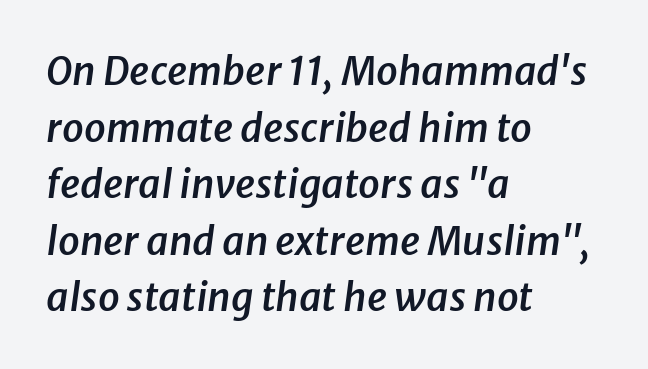
The image shows 39 px semibold type, italic (leaning right); set left-aligned, normal line spacing (1.45x), normal letter spacing, not underlined; low stroke contrast and a medium x-height.
